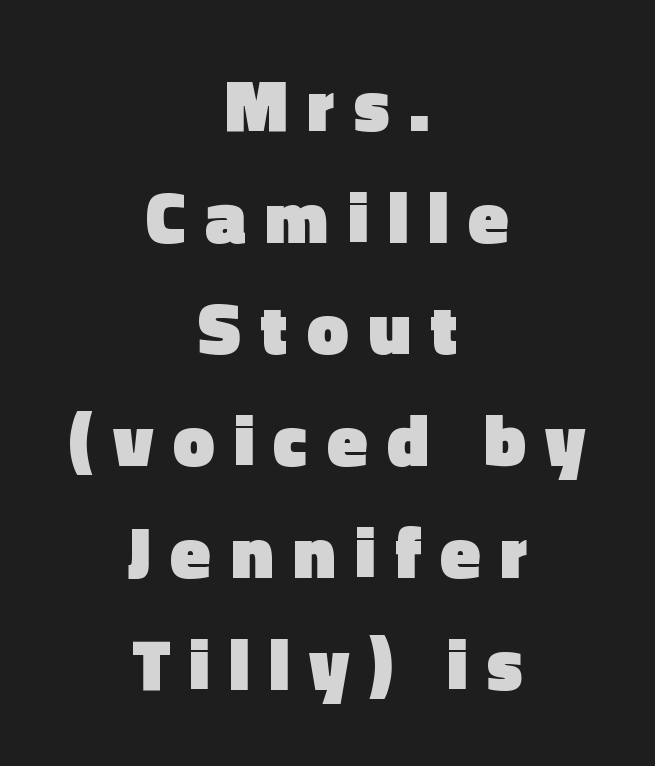
Q: Is the text bold? A: Yes.
Q: Is the text italic (slanted)? A: No, it is upright.
Q: Is the typeface a serif or a sans-serif typeface? A: Sans-serif.
Q: Is the text underlined? A: No.
Q: How is the paragraph aligned? A: Centered.
Q: Is the spacing between letters normal or unusually wide? A: Unusually wide.
Q: Is the spacing between lines tight, normal or loose? A: Normal.
Q: Width (condensed, normal, or wide)? A: Normal.
Q: x-height? A: Medium.
Q: Monospaced? A: No.
